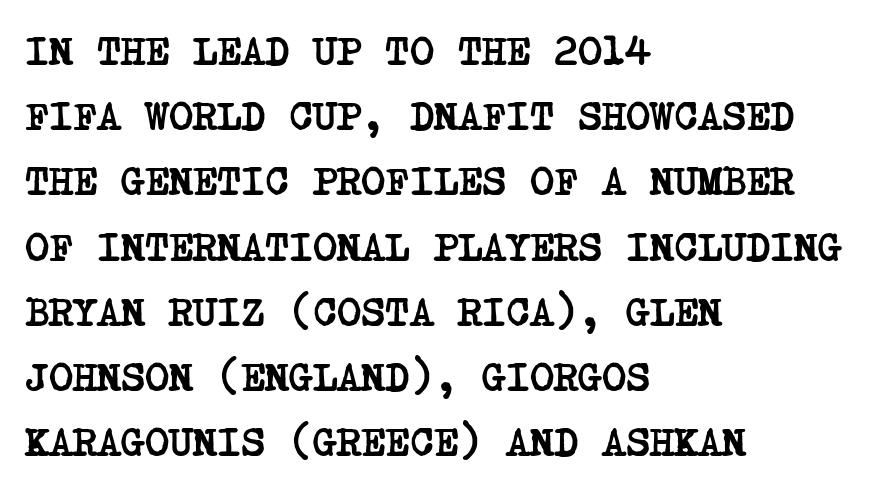
Q: Is the text bold? A: Yes.
Q: Is the typeface a serif or a sans-serif typeface? A: Serif.
Q: Is the text underlined? A: No.
Q: How is the paragraph aligned? A: Left-aligned.
Q: Is the spacing between letters normal or unusually wide? A: Normal.
Q: Is the spacing between lines tight, normal or loose? A: Normal.
Q: Width (condensed, normal, or wide)? A: Condensed.
Q: Stroke contrast? A: Low.
Q: x-height? A: Large.
